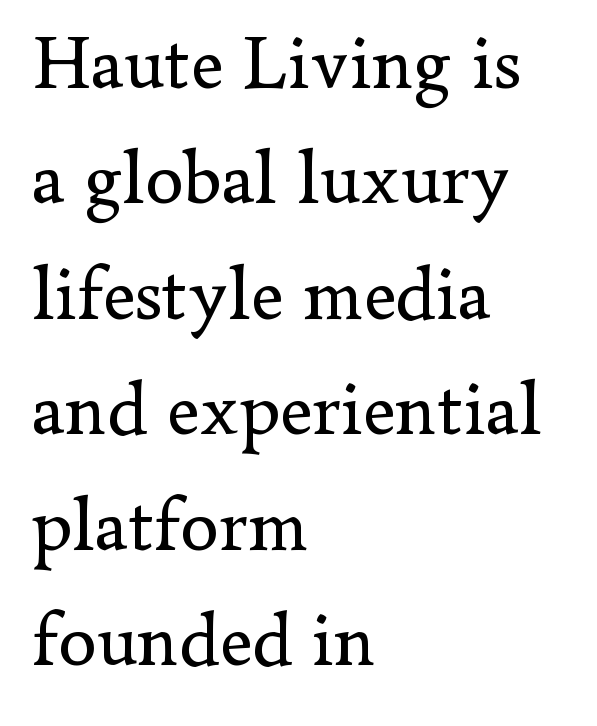
The image shows 77 px regular-weight serif type, upright; set left-aligned, normal line spacing (1.5x), normal letter spacing, not underlined; low stroke contrast and a small x-height.
